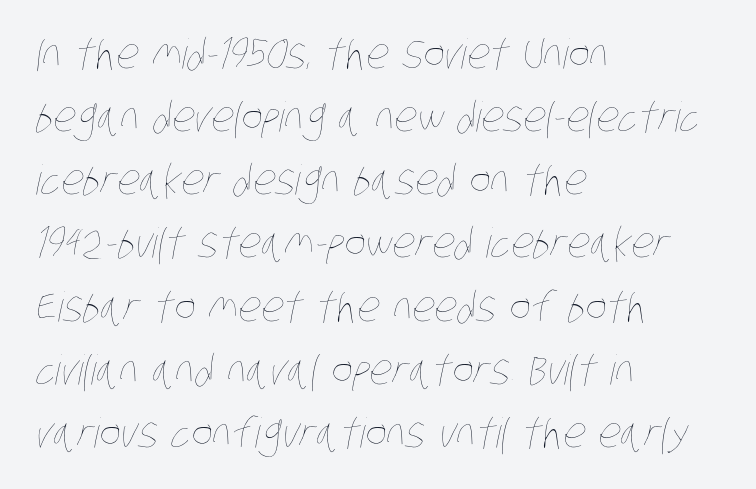
Q: Is the text bold? A: No.
Q: Is the text underlined? A: No.
Q: How is the paragraph aligned? A: Left-aligned.
Q: Is the spacing between letters normal or unusually wide? A: Normal.
Q: Is the spacing between lines tight, normal or loose? A: Normal.
Q: Width (condensed, normal, or wide)? A: Condensed.
Q: Stroke contrast? A: Low.
Q: x-height? A: Large.
Q: Monospaced? A: No.
